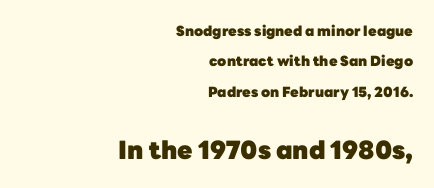
The image shows 25 px bold type, upright; set right-aligned, loose line spacing (2.17x), normal letter spacing, not underlined; the second (bottom) block is 1.79x larger.
